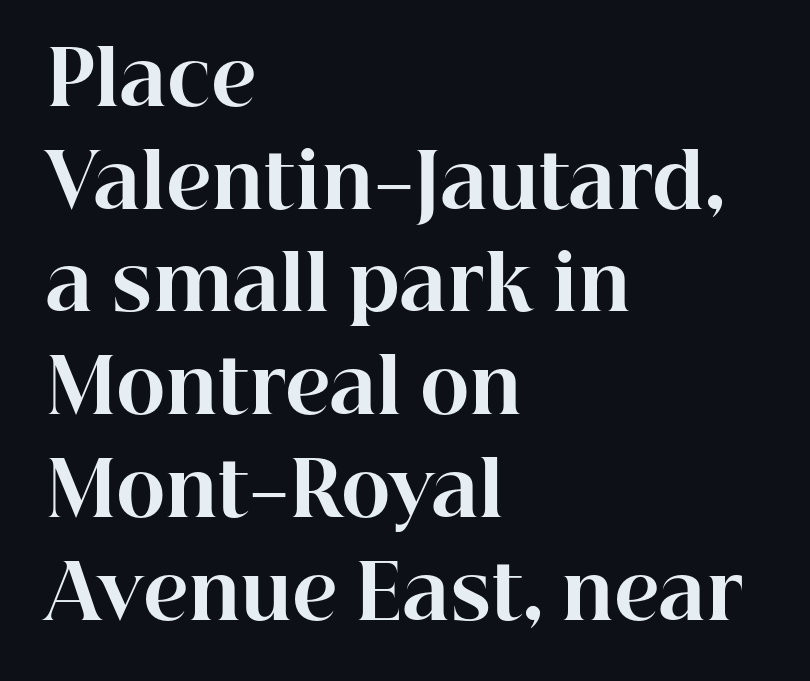
Q: Is the text bold? A: Yes.
Q: Is the text italic (slanted)? A: No, it is upright.
Q: Is the typeface a serif or a sans-serif typeface? A: Serif.
Q: Is the text underlined? A: No.
Q: How is the paragraph aligned? A: Left-aligned.
Q: Is the spacing between letters normal or unusually wide? A: Normal.
Q: Is the spacing between lines tight, normal or loose? A: Normal.
Q: Width (condensed, normal, or wide)? A: Normal.
Q: Stroke contrast? A: High.
Q: x-height? A: Medium.
Q: Monospaced? A: No.
